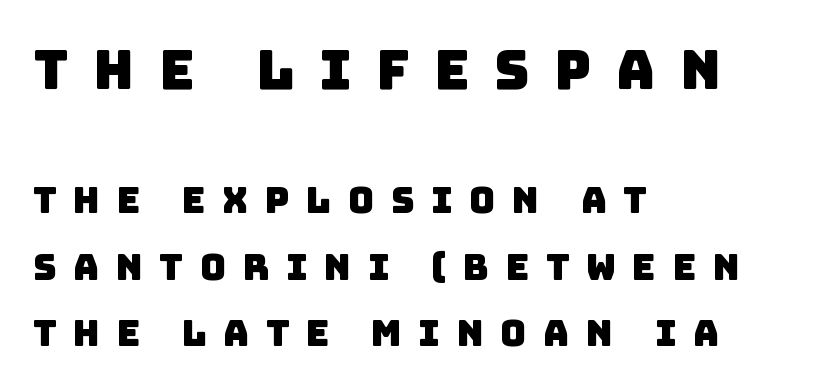
Quick note: underline off. Does the type have serifs? No, each stem ends abruptly. The letters advance in unequal steps, a hallmark of proportional type. Character size in the leading block exceeds that of the trailing block.
